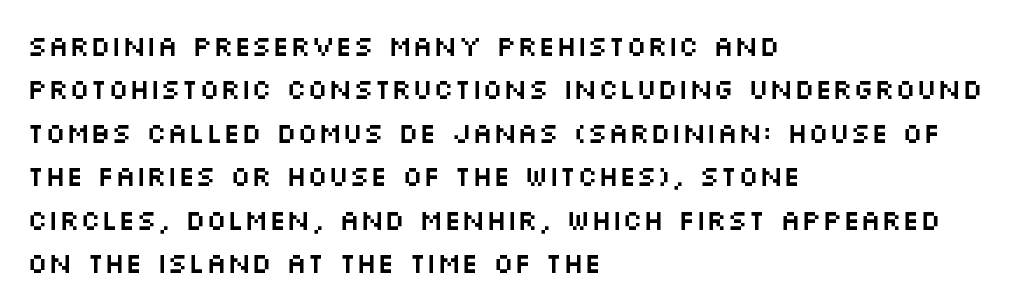
Q: Is the text italic (slanted)? A: No, it is upright.
Q: Is the typeface a serif or a sans-serif typeface? A: Sans-serif.
Q: Is the text underlined? A: No.
Q: How is the paragraph aligned? A: Left-aligned.
Q: Is the spacing between letters normal or unusually wide? A: Normal.
Q: Is the spacing between lines tight, normal or loose? A: Normal.
Q: Width (condensed, normal, or wide)? A: Wide.
Q: Stroke contrast? A: Medium.
Q: x-height? A: Large.
Q: Monospaced? A: No.
